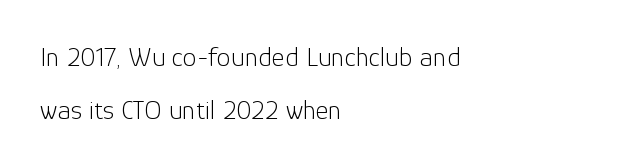
{"serif": "no", "italic": "no", "bold": "no", "weight": "light", "width": "normal", "stroke_contrast": "low", "x_height": "medium", "monospaced": "no", "underline": "no", "align": "left", "line_spacing": "loose", "line_spacing_ratio": 1.9, "letter_spacing": "normal", "letter_spacing_em": 0.0, "glyph_px": 28}
